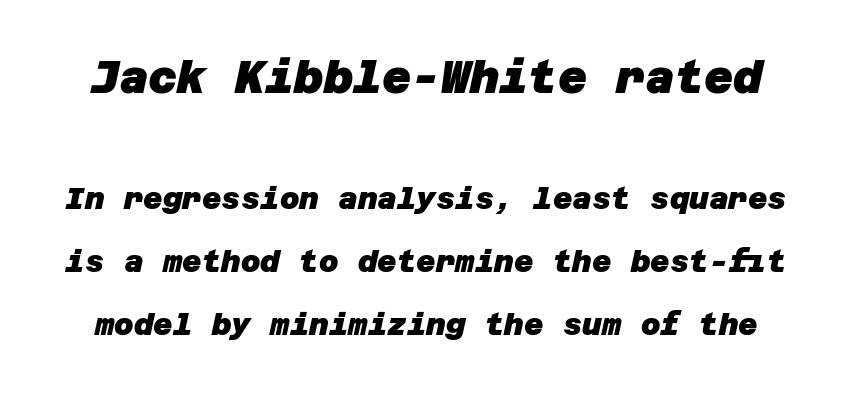
{"serif": "no", "bold": "yes", "weight": "heavy", "width": "normal", "stroke_contrast": "low", "x_height": "large", "underline": "no", "line_spacing": "loose", "line_spacing_ratio": 2.1, "letter_spacing": "normal", "letter_spacing_em": 0.0, "larger_block": "first", "size_ratio": 1.5, "glyph_px": 45}
